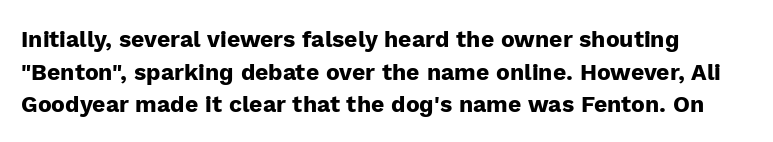
Q: Is the text bold? A: Yes.
Q: Is the text italic (slanted)? A: No, it is upright.
Q: Is the text underlined? A: No.
Q: Is the spacing between letters normal or unusually wide? A: Normal.
Q: Is the spacing between lines tight, normal or loose? A: Normal.
